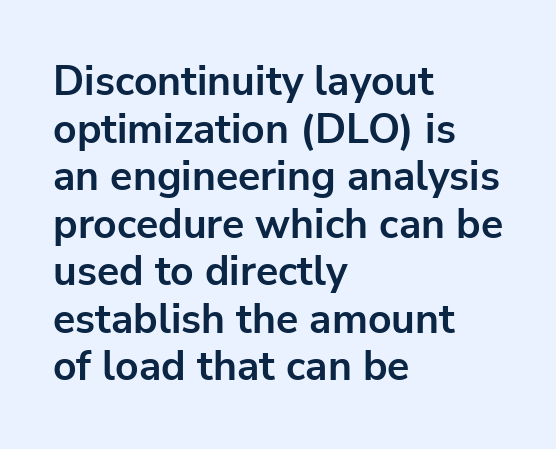
These lines carry a lot of weight — the face is fully bold. Caption: standard tracking, unaltered. Just letters on the line, the space beneath them empty. In terms of posture, this sample is upright.
